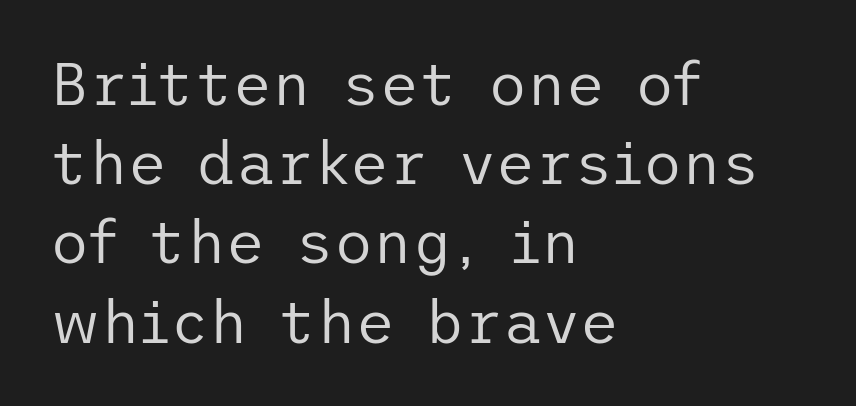
The image shows 60 px regular-weight sans-serif type, upright; set left-aligned, normal line spacing (1.32x), normal letter spacing, not underlined; low stroke contrast and a medium x-height.
